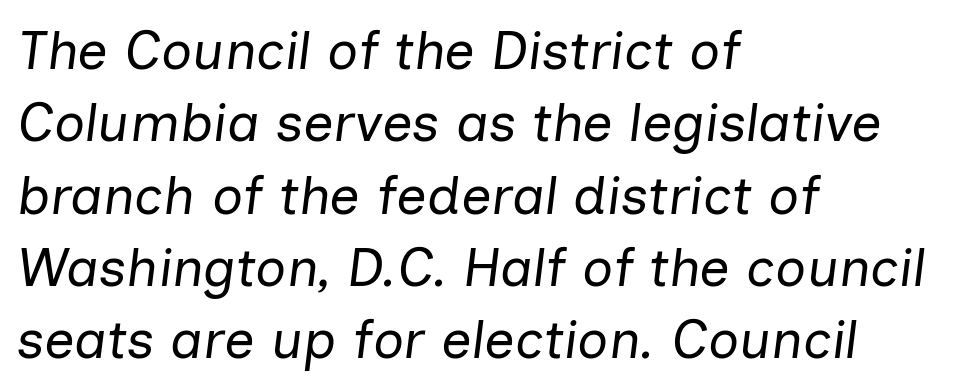
The image shows 54 px regular-weight type, italic (leaning right); set left-aligned, normal line spacing (1.34x), normal letter spacing, not underlined; low stroke contrast and a medium x-height.
